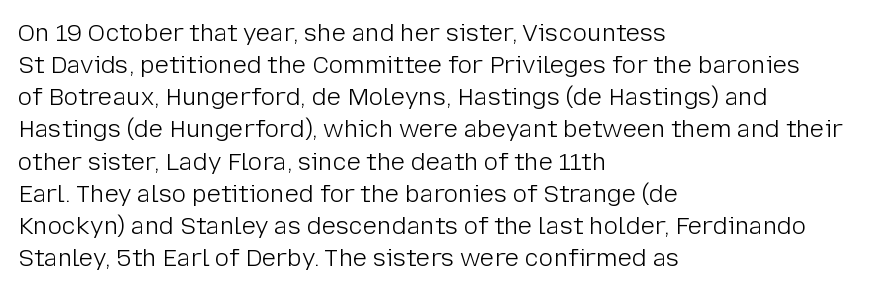
The image shows 24 px text type, upright; set left-aligned, normal line spacing (1.34x), normal letter spacing, not underlined.
